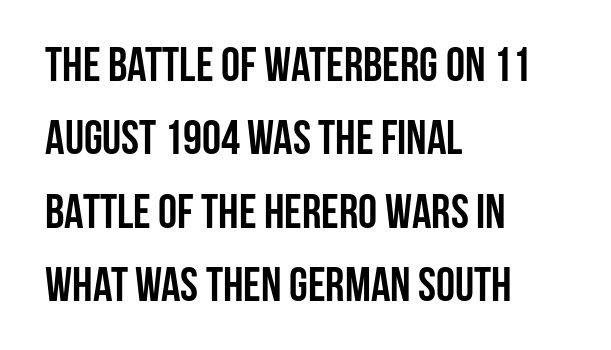
The image shows 48 px semibold, condensed sans-serif type, upright; set left-aligned, normal line spacing (1.53x), normal letter spacing, not underlined; low stroke contrast and a large x-height.
